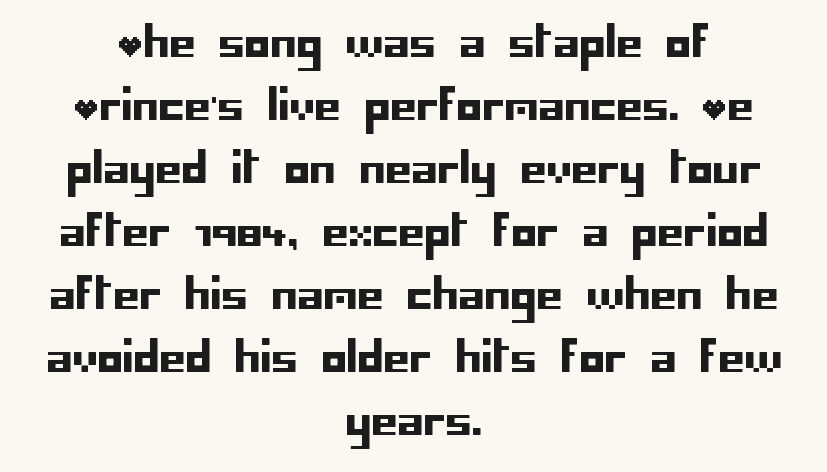
The image shows 42 px sans-serif type, upright; set centered, normal line spacing (1.5x), normal letter spacing, not underlined; low stroke contrast and a large x-height.
